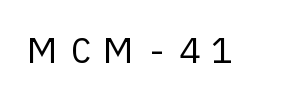
Q: Is the text bold? A: No.
Q: Is the text italic (slanted)? A: No, it is upright.
Q: Is the typeface a serif or a sans-serif typeface? A: Sans-serif.
Q: Is the text underlined? A: No.
Q: Is the spacing between letters normal or unusually wide? A: Unusually wide.
Q: Width (condensed, normal, or wide)? A: Normal.
Q: Stroke contrast? A: Low.
Q: x-height? A: Medium.
